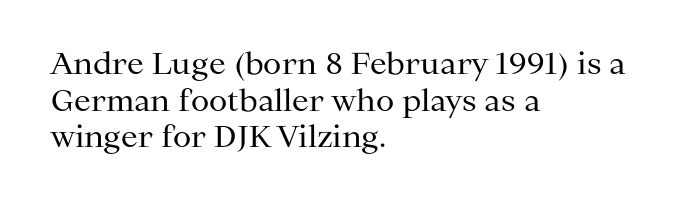
Vertical strokes here are truly vertical. On a weight scale, this lands at 450 or below. In terms of letterform style, serifs are clearly present. The rendering keeps characters at their native spacing.
